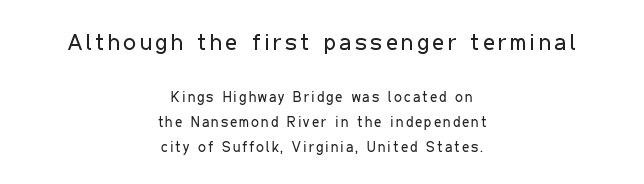
{"italic": "no", "bold": "no", "underline": "no", "align": "center", "line_spacing_ratio": 1.8, "larger_block": "first", "size_ratio": 1.64, "glyph_px": 23}
